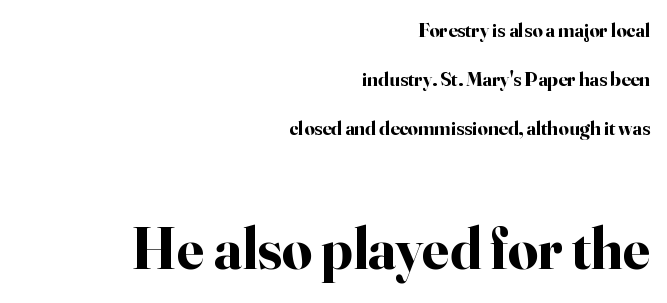
Q: Is the text bold? A: Yes.
Q: Is the text italic (slanted)? A: No, it is upright.
Q: Is the typeface a serif or a sans-serif typeface? A: Serif.
Q: Is the text underlined? A: No.
Q: How is the paragraph aligned? A: Right-aligned.
Q: Is the spacing between letters normal or unusually wide? A: Normal.
Q: Is the spacing between lines tight, normal or loose? A: Loose.
Q: Which block of text is set in a larger size, the first (top) or the second (bottom)? A: The second (bottom) one.
Q: Width (condensed, normal, or wide)? A: Normal.
Q: Stroke contrast? A: High.
Q: x-height? A: Small.
Q: Monospaced? A: No.
